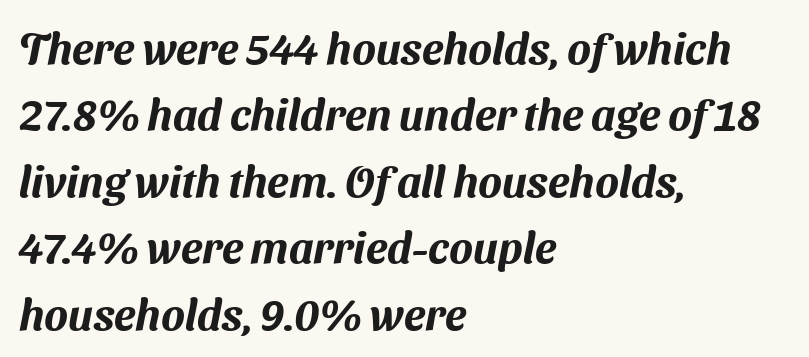
The image shows 44 px sans-serif type; set left-aligned, normal line spacing (1.51x), normal letter spacing, not underlined; medium stroke contrast and a medium x-height.
